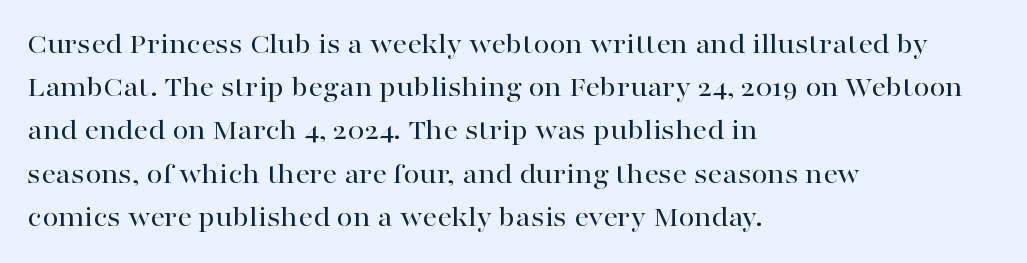
Q: Is the text italic (slanted)? A: No, it is upright.
Q: Is the typeface a serif or a sans-serif typeface? A: Serif.
Q: Is the text underlined? A: No.
Q: How is the paragraph aligned? A: Left-aligned.
Q: Is the spacing between letters normal or unusually wide? A: Normal.
Q: Is the spacing between lines tight, normal or loose? A: Normal.
Q: Width (condensed, normal, or wide)? A: Wide.
Q: Stroke contrast? A: High.
Q: x-height? A: Medium.
Q: Monospaced? A: No.
